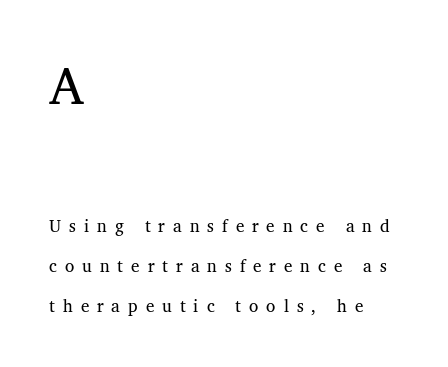
The passage is arranged the way most books set body copy — flush left. The lettering holds an erect, upright posture throughout. Whoever set this chose breathing room over compactness in the vertical rhythm. Here the designer chose a conventional face with non-uniform glyph widths. A bare baseline throughout the passage.
